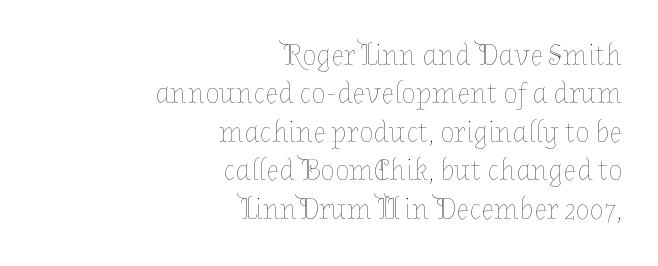
{"italic": "no", "bold": "no", "weight": "thin", "width": "normal", "stroke_contrast": "low", "x_height": "medium", "monospaced": "no", "underline": "no", "align": "right", "line_spacing": "normal", "line_spacing_ratio": 1.28, "letter_spacing": "normal", "letter_spacing_em": 0.0, "glyph_px": 30}
